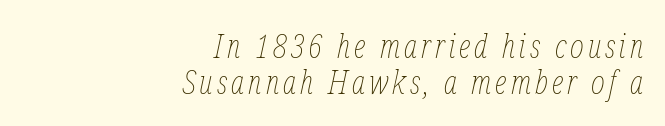
The image shows 33 px thin, condensed type, italic (leaning right); set right-aligned, tight line spacing (1.09x), not underlined; low stroke contrast and a medium x-height.
